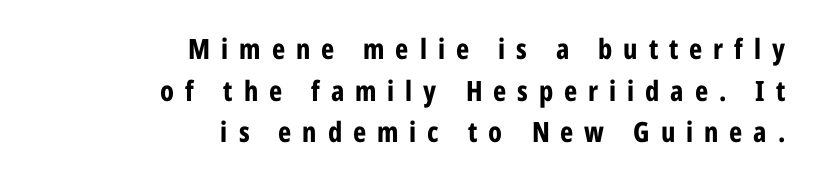
The letters advance in unequal steps, a hallmark of proportional type. Beneath every word, the page is bare. These lines carry a lot of weight — the face is fully bold. Posture: upright roman.
